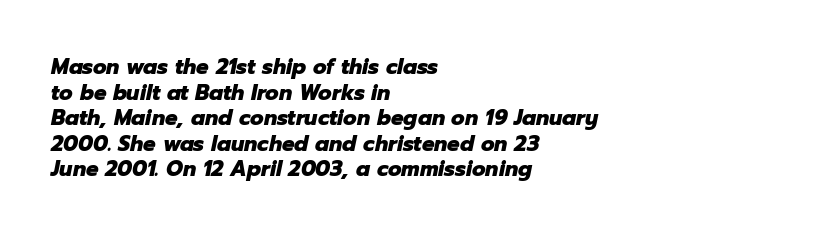
The image shows 21 px bold type, italic (leaning right); set left-aligned, line spacing 1.22x, normal letter spacing, not underlined.
